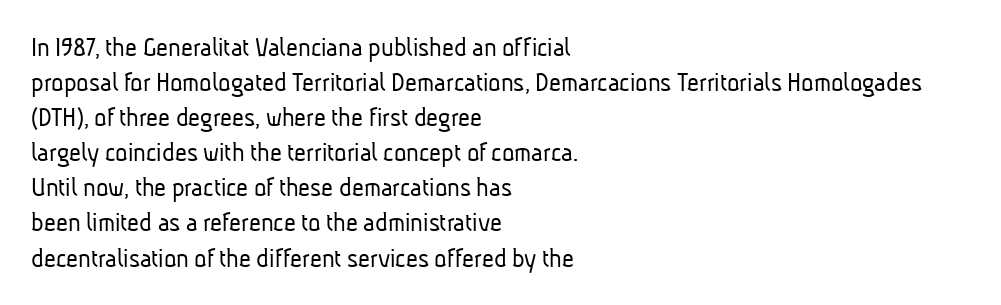
Left-aligned paragraph, ragged on the right. The words here are not underlined. Spacing verdict: proportional, widths tailored to each character. No letter is thick-stroked: the sample isn't bold.
